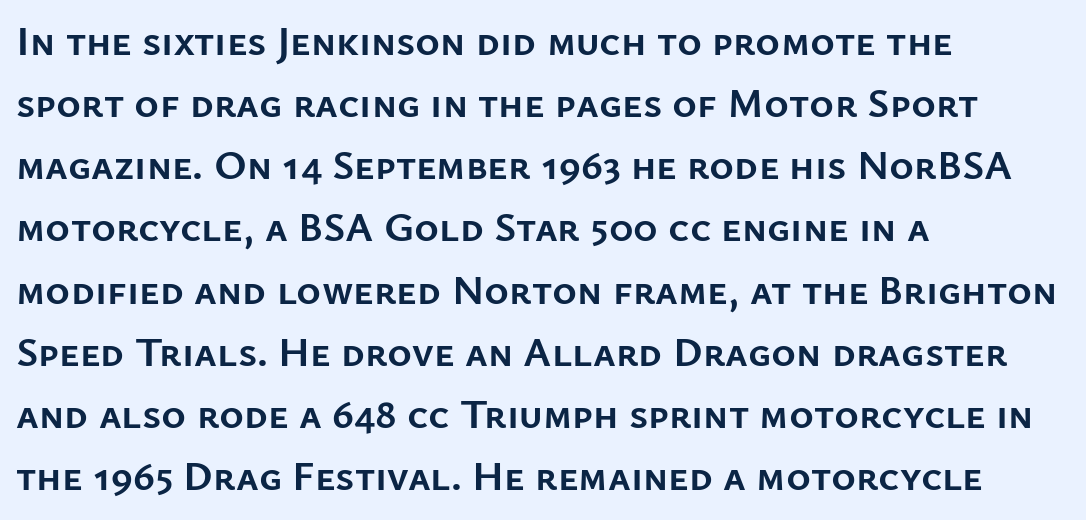
Horizontal bands of white between lines are of average thickness. Lines of text with bare space underneath. Characters remain perfectly vertical along every line. The letters are bold, with thick, heavy strokes. The lines are quadded left.
